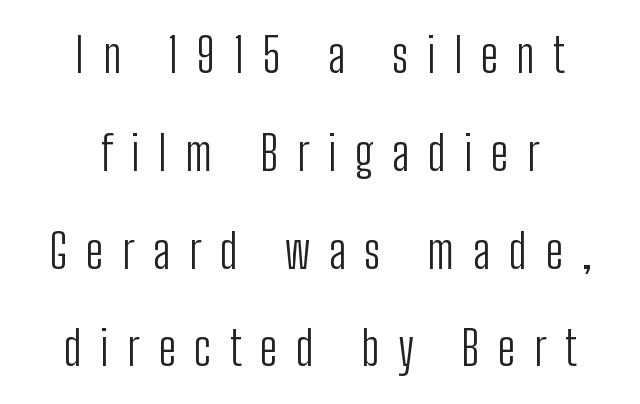
Q: Is the text bold? A: No.
Q: Is the text italic (slanted)? A: No, it is upright.
Q: Is the typeface a serif or a sans-serif typeface? A: Sans-serif.
Q: Is the text underlined? A: No.
Q: How is the paragraph aligned? A: Centered.
Q: Is the spacing between letters normal or unusually wide? A: Unusually wide.
Q: Is the spacing between lines tight, normal or loose? A: Loose.
Q: Width (condensed, normal, or wide)? A: Condensed.
Q: Stroke contrast? A: Low.
Q: x-height? A: Medium.
Q: Monospaced? A: No.
